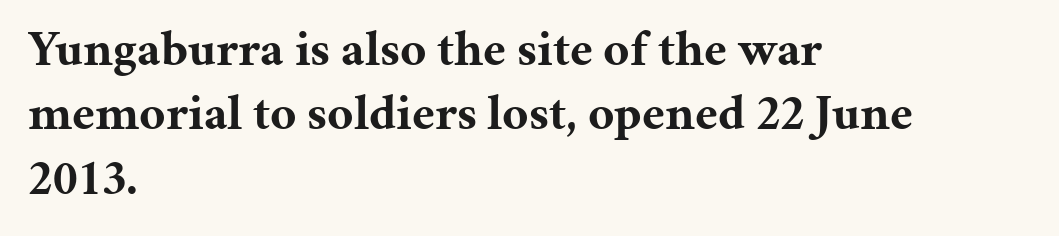
Its strokes are broad and dark, the hallmark of bold type. Standard letterfit; no display-style spreading of the glyphs. Ordinary non-slanted type is in use. Regarding leading, the lines here are spaced in the standard way. The gap between lines stays unmarked. Varying glyph widths throughout — classic text-font behaviour.
